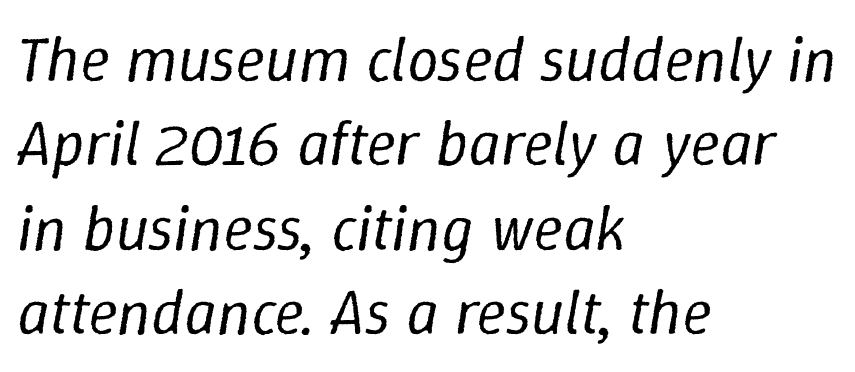
Q: Is the text bold? A: No.
Q: Is the text italic (slanted)? A: Yes, it leans right by about 9 degrees.
Q: Is the text underlined? A: No.
Q: How is the paragraph aligned? A: Left-aligned.
Q: Is the spacing between letters normal or unusually wide? A: Normal.
Q: Is the spacing between lines tight, normal or loose? A: Normal.
Q: Width (condensed, normal, or wide)? A: Normal.
Q: Stroke contrast? A: Low.
Q: x-height? A: Medium.
Q: Monospaced? A: No.
